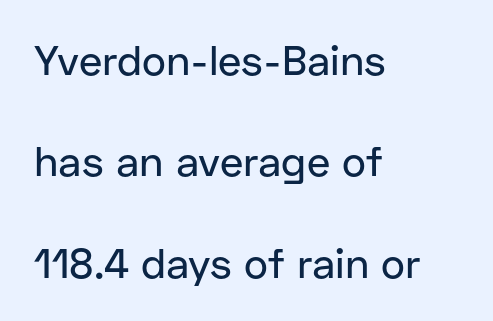
Q: Is the text italic (slanted)? A: No, it is upright.
Q: Is the typeface a serif or a sans-serif typeface? A: Sans-serif.
Q: Is the text underlined? A: No.
Q: How is the paragraph aligned? A: Left-aligned.
Q: Is the spacing between letters normal or unusually wide? A: Normal.
Q: Is the spacing between lines tight, normal or loose? A: Loose.
Q: Width (condensed, normal, or wide)? A: Normal.
Q: Stroke contrast? A: Low.
Q: x-height? A: Medium.
Q: Monospaced? A: No.
